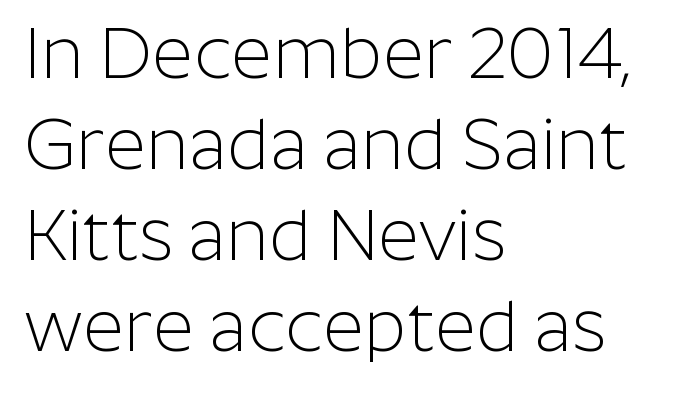
The passage shown is typed in a proportional face where columns would drift. The gaps between neighbouring characters are ordinary and unremarkable. Stroke mass is kept to a normal reading level or below. In terms of posture, this sample is upright.
